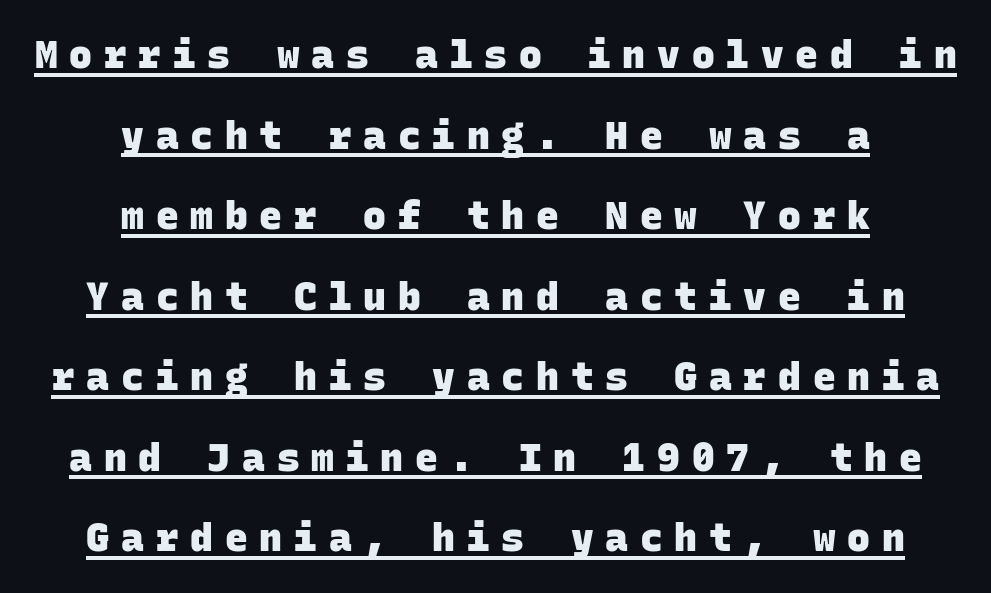
Display-style spreading of the glyphs; the letterfit is very open. The typesetter has applied underlining to the passage shown. Looks like terminal output: every glyph gets an equal slot. Short and long lines alike share a common midpoint. The rendering uses a bold face; every stroke is thick and dark. The line-height multiplier appears high, well above default.
